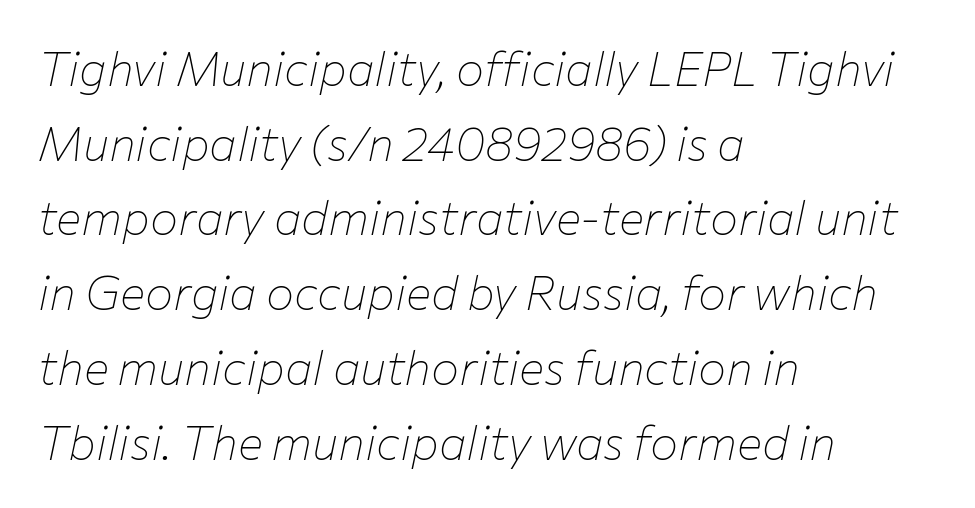
{"italic": "yes", "lean": "right", "slant_degrees": 12, "bold": "no", "weight": "thin", "width": "normal", "stroke_contrast": "low", "x_height": "medium", "monospaced": "no", "underline": "no", "align": "left", "line_spacing": "normal", "line_spacing_ratio": 1.59, "letter_spacing": "normal", "letter_spacing_em": 0.0, "glyph_px": 47}
